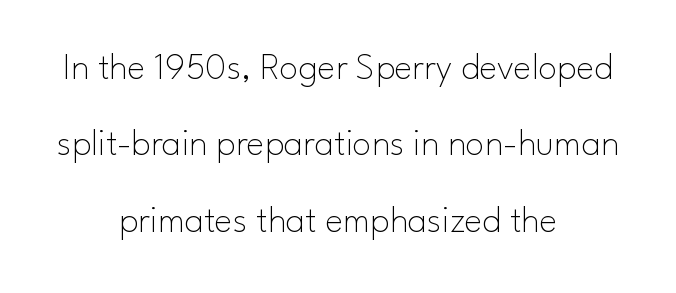
Each row of text sits above clean, open space. The face used here is proportionally spaced, like ordinary book or web type. Check where the strokes stop: nothing finishes them off — pure sans. Words appear dense and cohesive because spacing is normal. Quick note: not italic, upright.
